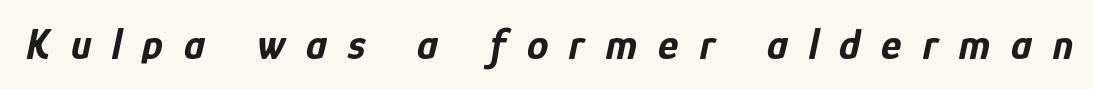
{"italic": "yes", "lean": "right", "slant_degrees": 12, "bold": "yes", "weight": "bold", "width": "condensed", "stroke_contrast": "low", "x_height": "medium", "monospaced": "no", "underline": "no", "letter_spacing": "wide", "letter_spacing_em": 0.49, "glyph_px": 43}
